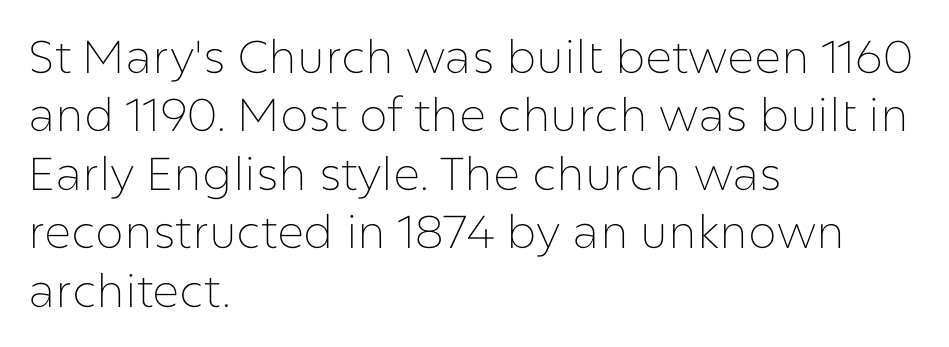
Designer's note — italics off, roman on. A typesetter would label this face a sans. The glyphs are unaccompanied by any horizontal stroke below them. Spacing verdict: proportional, widths tailored to each character. Compared with typical body copy, the letter spacing here is the same. Is the type heavy? It reads as light-to-regular instead.
